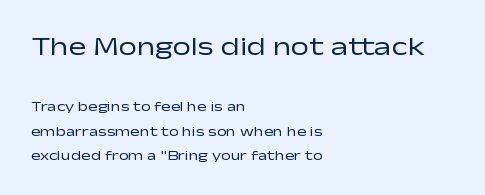
{"italic": "no", "bold": "no", "underline": "no", "align": "left", "line_spacing_ratio": 1.77, "letter_spacing": "normal", "letter_spacing_em": 0.0, "larger_block": "first", "size_ratio": 1.86, "glyph_px": 26}
